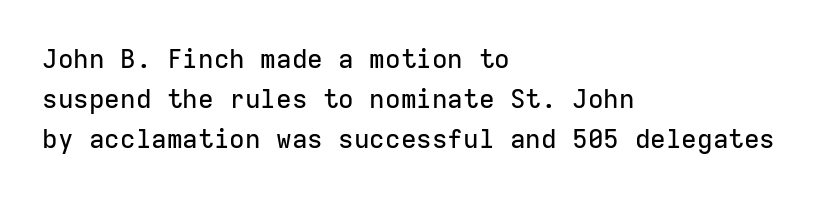
Q: Is the text italic (slanted)? A: No, it is upright.
Q: Is the text underlined? A: No.
Q: How is the paragraph aligned? A: Left-aligned.
Q: Is the spacing between letters normal or unusually wide? A: Normal.
Q: Is the spacing between lines tight, normal or loose? A: Normal.
